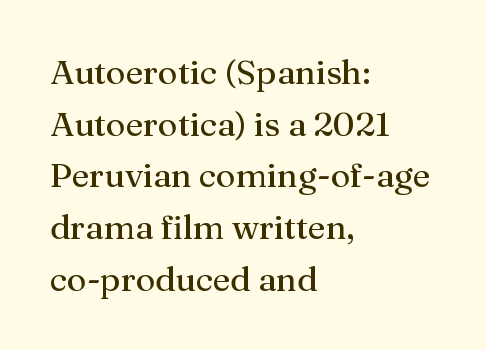
Q: Is the text bold? A: No.
Q: Is the text italic (slanted)? A: No, it is upright.
Q: Is the typeface a serif or a sans-serif typeface? A: Serif.
Q: Is the text underlined? A: No.
Q: How is the paragraph aligned? A: Left-aligned.
Q: Is the spacing between letters normal or unusually wide? A: Normal.
Q: Is the spacing between lines tight, normal or loose? A: Normal.
Q: Width (condensed, normal, or wide)? A: Normal.
Q: Stroke contrast? A: Medium.
Q: x-height? A: Medium.
Q: Monospaced? A: No.
